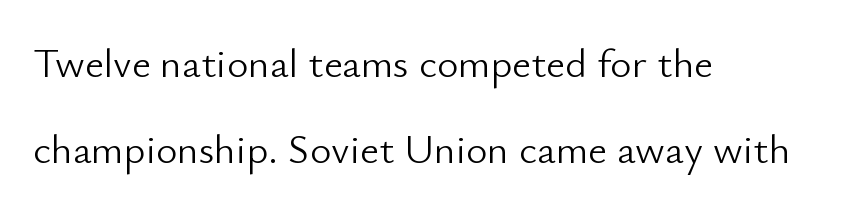
Q: Is the text bold? A: No.
Q: Is the text italic (slanted)? A: No, it is upright.
Q: Is the typeface a serif or a sans-serif typeface? A: Sans-serif.
Q: Is the text underlined? A: No.
Q: How is the paragraph aligned? A: Left-aligned.
Q: Is the spacing between letters normal or unusually wide? A: Normal.
Q: Is the spacing between lines tight, normal or loose? A: Loose.
Q: Width (condensed, normal, or wide)? A: Normal.
Q: Stroke contrast? A: Low.
Q: x-height? A: Small.
Q: Monospaced? A: No.
